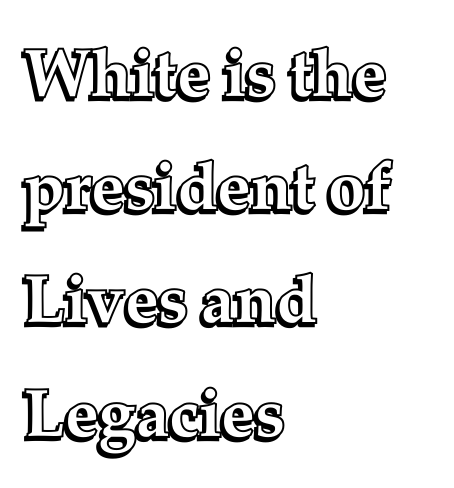
The image shows 67 px text type, upright; set left-aligned, normal line spacing (1.69x), normal letter spacing, not underlined; a medium x-height.
